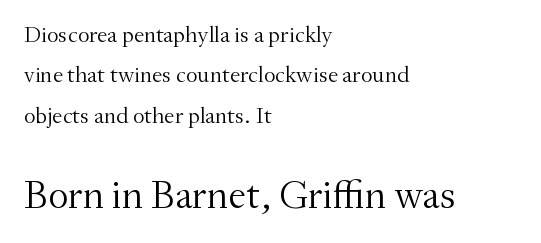
Note the varied advance widths — an 'i' is clearly narrower than an 'm'. Does the lettering tilt? It doesn't — this is upright. The passage shown is not bold in any degree. Inter-character spacing is left at the font's built-in metrics. Bare-footed words on every line.
